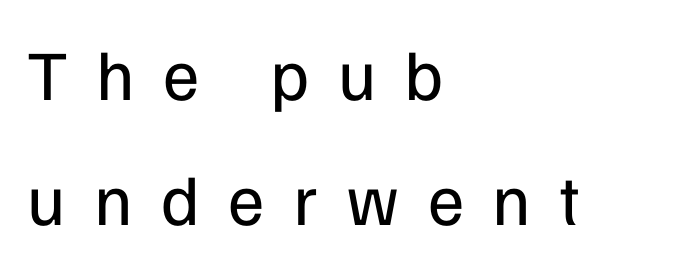
Q: Is the text bold? A: No.
Q: Is the text italic (slanted)? A: No, it is upright.
Q: Is the typeface a serif or a sans-serif typeface? A: Sans-serif.
Q: Is the text underlined? A: No.
Q: How is the paragraph aligned? A: Left-aligned.
Q: Is the spacing between letters normal or unusually wide? A: Unusually wide.
Q: Width (condensed, normal, or wide)? A: Normal.
Q: Stroke contrast? A: Low.
Q: x-height? A: Medium.
Q: Monospaced? A: No.
